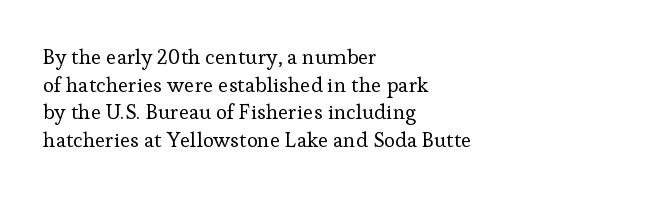
Teacher's note: observe the even left margin — that is flush-left alignment. The line texture is even and compact thanks to regular tracking. The lettering stays uniformly vertical, giving the passage a roman look. The baseline area is clear.
